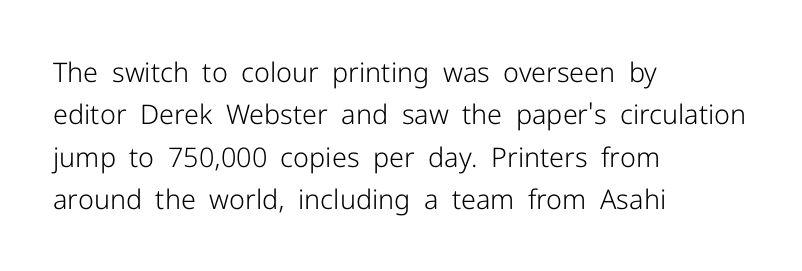
Q: Is the text bold? A: No.
Q: Is the text italic (slanted)? A: No, it is upright.
Q: Is the text underlined? A: No.
Q: How is the paragraph aligned? A: Left-aligned.
Q: Is the spacing between letters normal or unusually wide? A: Normal.
Q: Is the spacing between lines tight, normal or loose? A: Normal.
